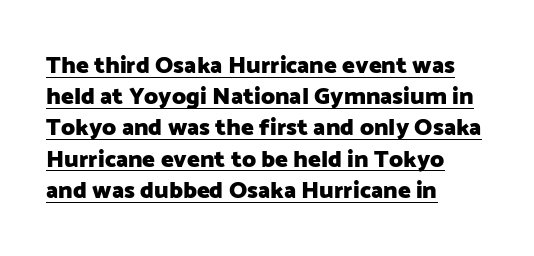
{"italic": "no", "bold": "yes", "underline": "yes", "align": "left", "line_spacing": "normal", "line_spacing_ratio": 1.3, "letter_spacing": "normal", "letter_spacing_em": 0.0, "glyph_px": 24}
